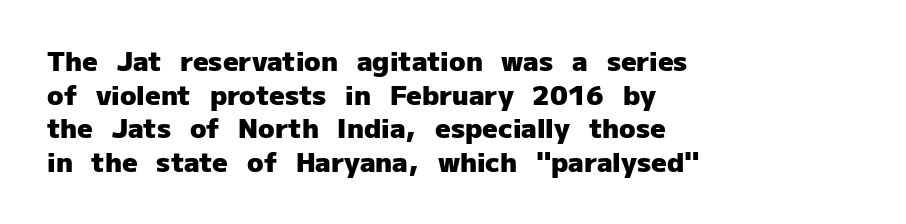
The image shows 27 px bold type, upright; set left-aligned, normal line spacing (1.25x), normal letter spacing, not underlined.
